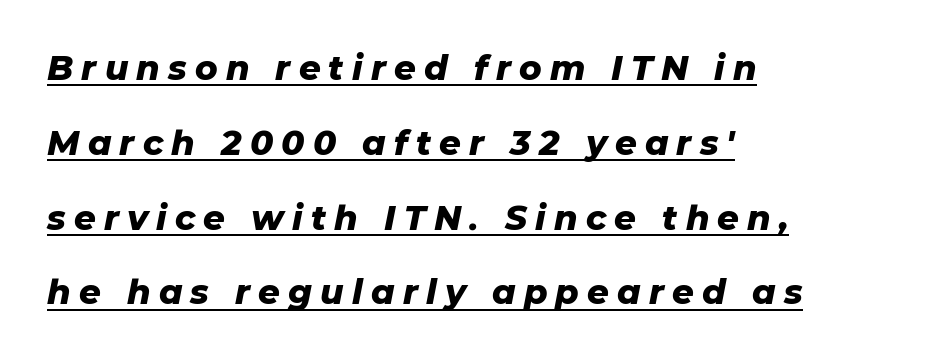
Q: Is the text bold? A: Yes.
Q: Is the text italic (slanted)? A: Yes, it leans right by about 11 degrees.
Q: Is the text underlined? A: Yes.
Q: How is the paragraph aligned? A: Left-aligned.
Q: Is the spacing between letters normal or unusually wide? A: Unusually wide.
Q: Is the spacing between lines tight, normal or loose? A: Loose.
Q: Width (condensed, normal, or wide)? A: Normal.
Q: Stroke contrast? A: Low.
Q: x-height? A: Medium.
Q: Monospaced? A: No.
